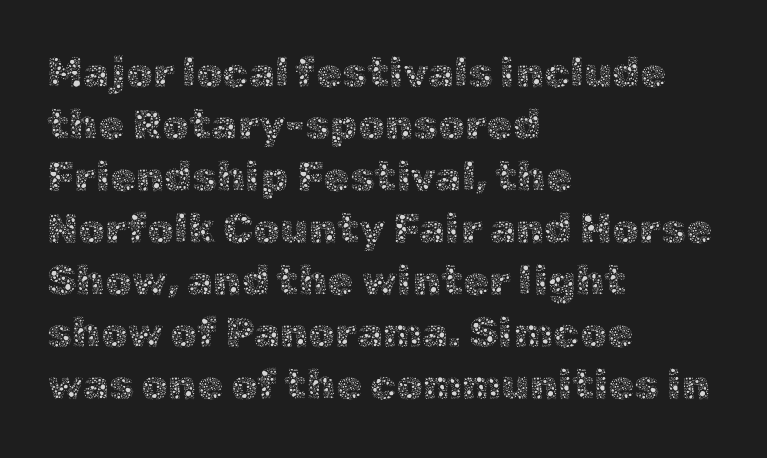
Q: Is the text bold? A: No.
Q: Is the text italic (slanted)? A: No, it is upright.
Q: Is the text underlined? A: No.
Q: How is the paragraph aligned? A: Left-aligned.
Q: Is the spacing between letters normal or unusually wide? A: Normal.
Q: Width (condensed, normal, or wide)? A: Normal.
Q: x-height? A: Medium.
Q: Monospaced? A: No.
